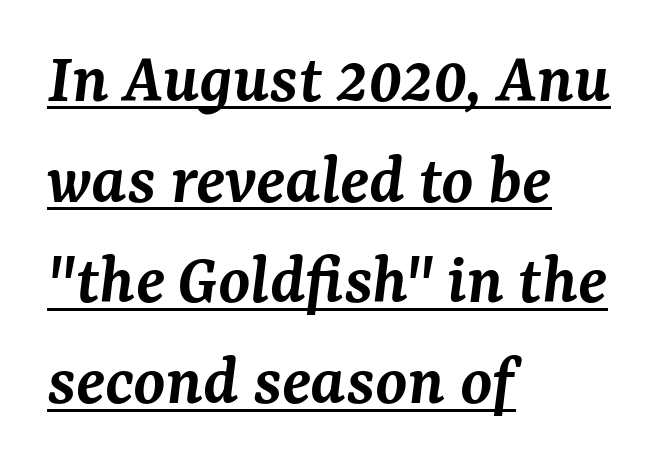
Q: Is the text bold? A: Semi-bold.
Q: Is the text italic (slanted)? A: Yes, it leans right by about 7 degrees.
Q: Is the typeface a serif or a sans-serif typeface? A: Serif.
Q: Is the text underlined? A: Yes.
Q: How is the paragraph aligned? A: Left-aligned.
Q: Is the spacing between letters normal or unusually wide? A: Normal.
Q: Is the spacing between lines tight, normal or loose? A: Normal.
Q: Width (condensed, normal, or wide)? A: Normal.
Q: Stroke contrast? A: Medium.
Q: x-height? A: Medium.
Q: Monospaced? A: No.
